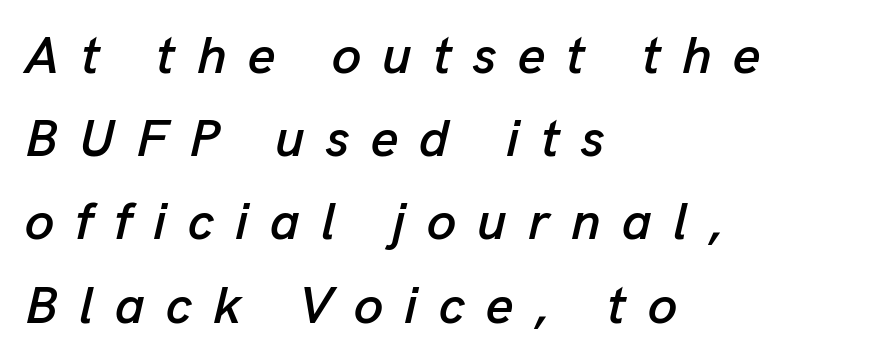
Notice how the stems are inclined rather than vertical — that's the hallmark of italics. You could not count columns in this text — the font is proportionally spaced. These lines stack with their left ends in a neat column. You could only call the tracking loose — the letters float apart.
